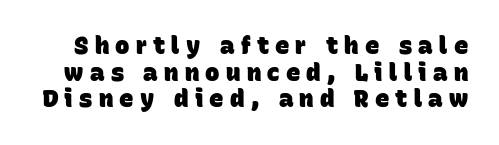
{"bold": "yes", "underline": "no", "line_spacing": "tight", "line_spacing_ratio": 1.11, "letter_spacing": "wide", "letter_spacing_em": 0.26, "glyph_px": 24}
